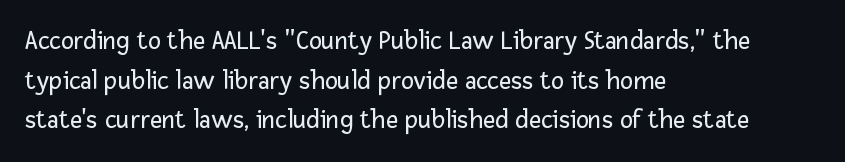
Q: Is the text bold? A: No.
Q: Is the text italic (slanted)? A: No, it is upright.
Q: Is the text underlined? A: No.
Q: How is the paragraph aligned? A: Left-aligned.
Q: Is the spacing between letters normal or unusually wide? A: Normal.
Q: Is the spacing between lines tight, normal or loose? A: Normal.
